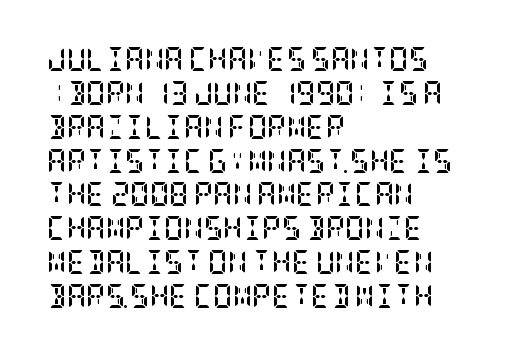
Q: Is the text bold? A: Yes.
Q: Is the text italic (slanted)? A: No, it is upright.
Q: Is the text underlined? A: No.
Q: How is the paragraph aligned? A: Left-aligned.
Q: Is the spacing between letters normal or unusually wide? A: Normal.
Q: Is the spacing between lines tight, normal or loose? A: Normal.
